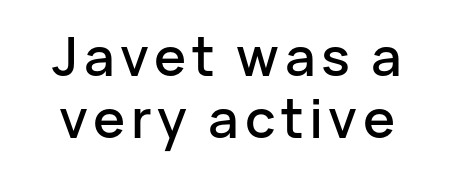
The image shows 54 px sans-serif type, upright; set centered, tight line spacing (1.15x), not underlined; low stroke contrast and a medium x-height.
